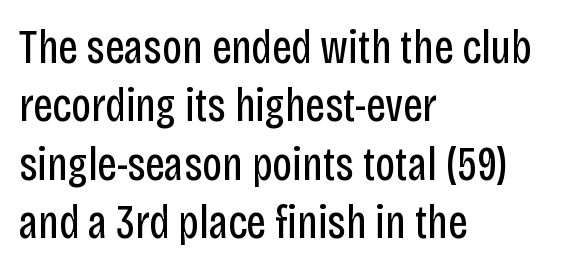
Q: Is the text bold? A: No.
Q: Is the text italic (slanted)? A: No, it is upright.
Q: Is the typeface a serif or a sans-serif typeface? A: Sans-serif.
Q: Is the text underlined? A: No.
Q: How is the paragraph aligned? A: Left-aligned.
Q: Is the spacing between letters normal or unusually wide? A: Normal.
Q: Width (condensed, normal, or wide)? A: Condensed.
Q: Stroke contrast? A: Low.
Q: x-height? A: Large.
Q: Monospaced? A: No.
